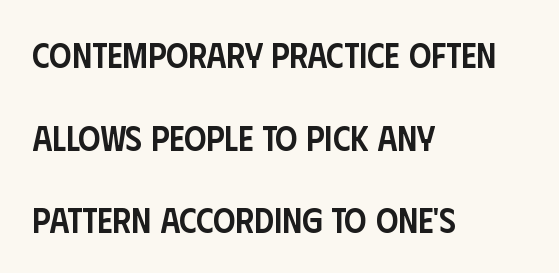
{"serif": "no", "italic": "no", "bold": "semi", "weight": "semibold", "width": "condensed", "stroke_contrast": "low", "x_height": "large", "monospaced": "no", "underline": "no", "align": "left", "line_spacing": "loose", "line_spacing_ratio": 2.36, "letter_spacing": "normal", "letter_spacing_em": 0.0, "glyph_px": 35}
